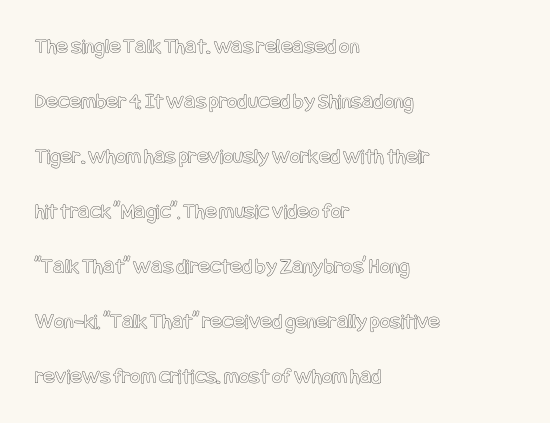
The image shows 22 px text type, upright; set left-aligned, loose line spacing (2.5x), normal letter spacing, not underlined.
